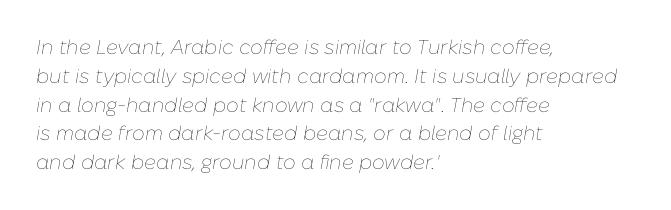
Think standard paragraph weight, or any step lighter than that. Which margin do the lines hug? The left one — the right edge is uneven. How would I describe the line gaps? Plain and ordinary. Quick note: underline off. Does the lettering tilt? It does — this is italic.
